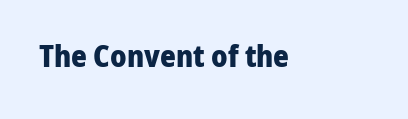
The image shows 30 px heavy sans-serif type, upright; set normal letter spacing, not underlined; low stroke contrast and a medium x-height.
